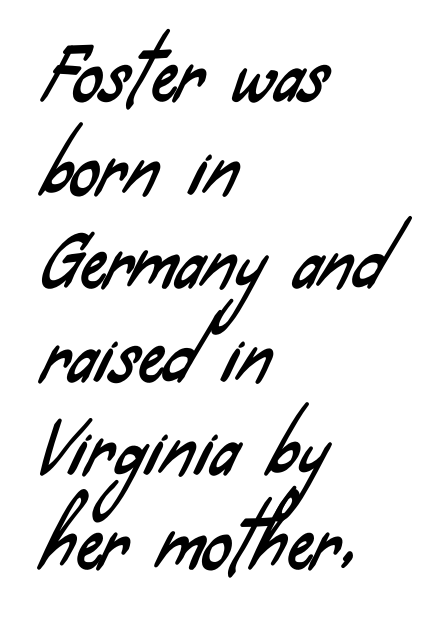
{"serif": "no", "width": "condensed", "stroke_contrast": "low", "x_height": "small", "monospaced": "no", "underline": "no", "align": "left", "line_spacing": "normal", "line_spacing_ratio": 1.3, "letter_spacing": "normal", "letter_spacing_em": 0.0, "glyph_px": 72}
